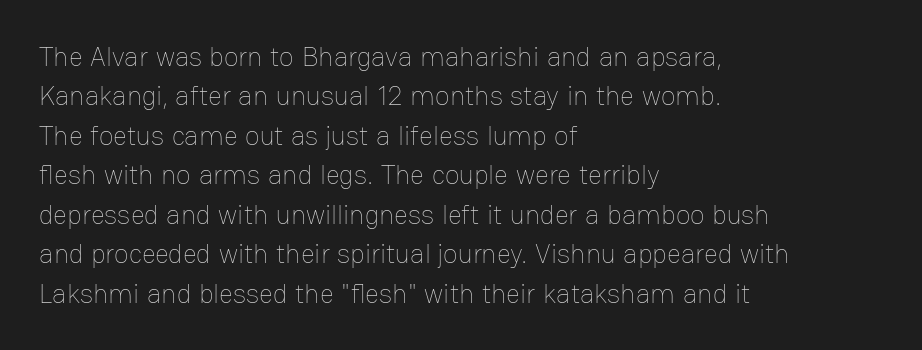
Q: Is the text bold? A: No.
Q: Is the text italic (slanted)? A: No, it is upright.
Q: Is the text underlined? A: No.
Q: How is the paragraph aligned? A: Left-aligned.
Q: Is the spacing between letters normal or unusually wide? A: Normal.
Q: Is the spacing between lines tight, normal or loose? A: Normal.
